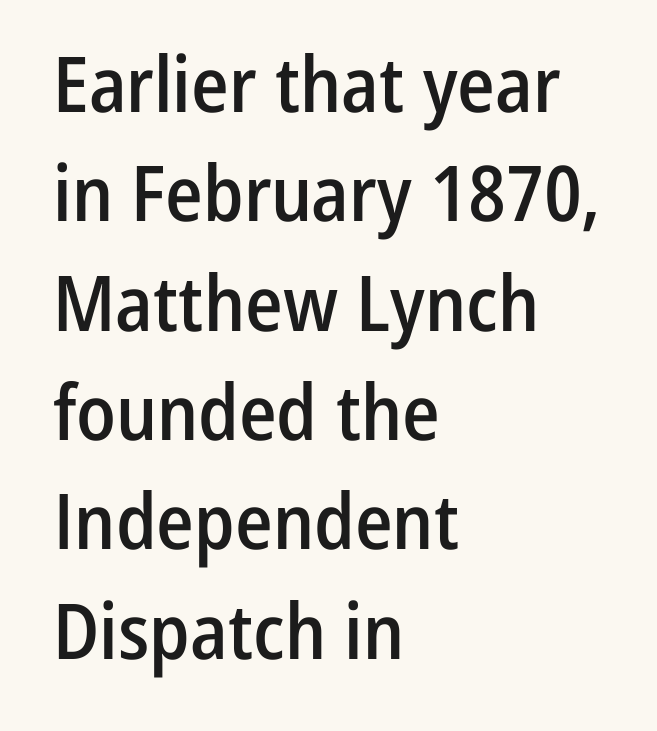
Q: Is the text bold? A: Semi-bold.
Q: Is the text italic (slanted)? A: No, it is upright.
Q: Is the typeface a serif or a sans-serif typeface? A: Sans-serif.
Q: Is the text underlined? A: No.
Q: How is the paragraph aligned? A: Left-aligned.
Q: Is the spacing between letters normal or unusually wide? A: Normal.
Q: Is the spacing between lines tight, normal or loose? A: Normal.
Q: Width (condensed, normal, or wide)? A: Condensed.
Q: Stroke contrast? A: Low.
Q: x-height? A: Medium.
Q: Monospaced? A: No.
